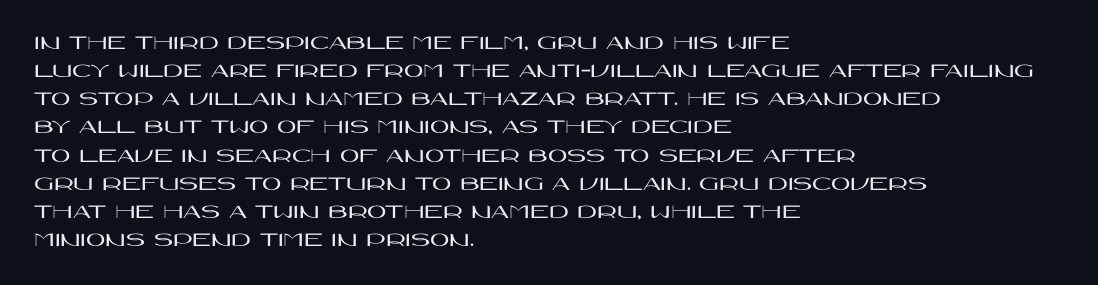
The image shows 21 px text type, upright; set left-aligned, normal line spacing (1.34x), normal letter spacing, not underlined.
